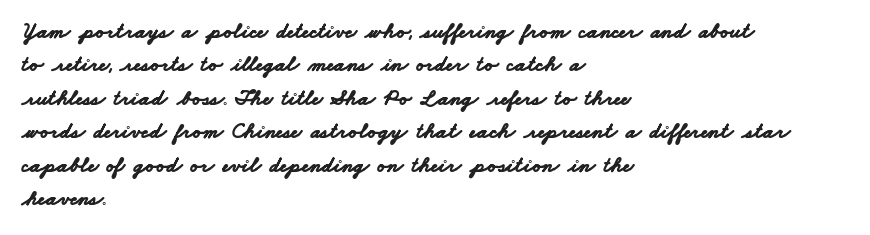
The image shows 22 px bold type; set left-aligned, normal line spacing (1.52x), normal letter spacing, not underlined.
